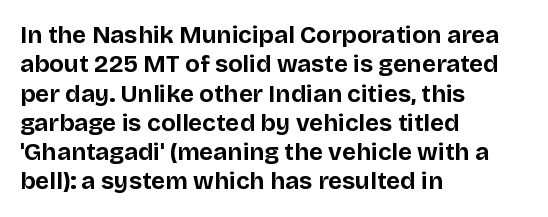
{"italic": "no", "bold": "yes", "underline": "no", "align": "left", "line_spacing_ratio": 1.22, "letter_spacing": "normal", "letter_spacing_em": 0.0, "glyph_px": 24}
